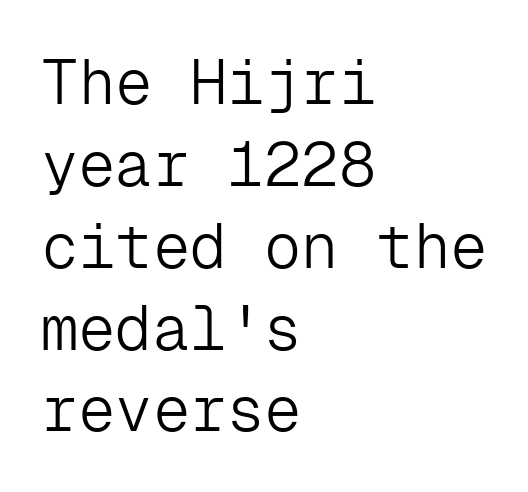
Look at the tracking — it's just the regular setting, nothing added. Does the lettering tilt? It doesn't — this is upright. The face looks like a standard text weight, possibly lighter. Serif or sans? Sans — the stroke terminals are bare. Spacing verdict: monospaced, one width for all characters. The words here are not underlined.
